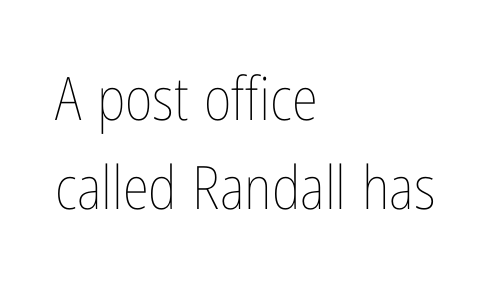
The tracking reads as untouched default to a designer's eye. A typesetter would call this proportional, since set widths differ per character. Summary of vertical rhythm: regular, with standard interline spacing. This rendering uses left alignment, leaving the right contour irregular. A quiet, ordinary-to-light weight characterises the typeface.
